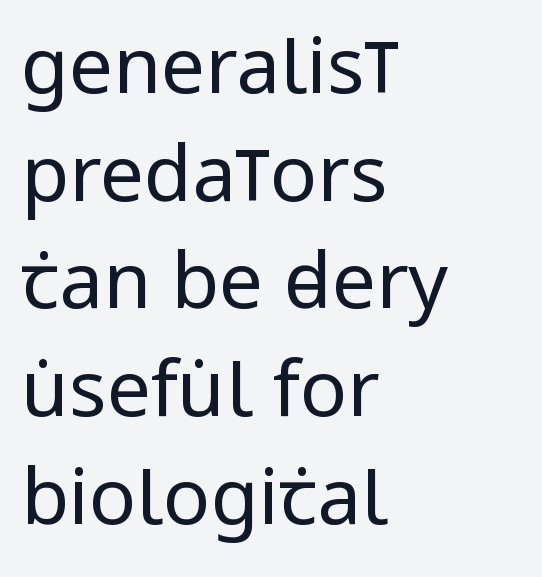
Q: Is the text bold? A: No.
Q: Is the text italic (slanted)? A: No, it is upright.
Q: Is the typeface a serif or a sans-serif typeface? A: Sans-serif.
Q: Is the text underlined? A: No.
Q: How is the paragraph aligned? A: Left-aligned.
Q: Is the spacing between letters normal or unusually wide? A: Normal.
Q: Is the spacing between lines tight, normal or loose? A: Normal.
Q: Width (condensed, normal, or wide)? A: Condensed.
Q: Stroke contrast? A: Low.
Q: x-height? A: Large.
Q: Monospaced? A: No.
